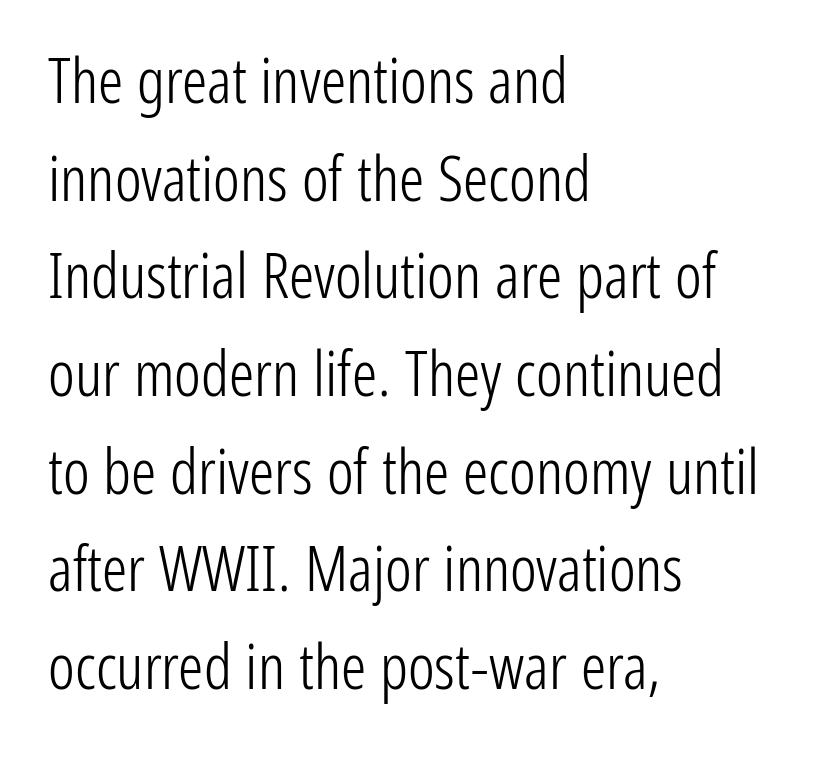
Q: Is the text bold? A: No.
Q: Is the text italic (slanted)? A: No, it is upright.
Q: Is the typeface a serif or a sans-serif typeface? A: Sans-serif.
Q: Is the text underlined? A: No.
Q: How is the paragraph aligned? A: Left-aligned.
Q: Is the spacing between letters normal or unusually wide? A: Normal.
Q: Is the spacing between lines tight, normal or loose? A: Normal.
Q: Width (condensed, normal, or wide)? A: Condensed.
Q: Stroke contrast? A: Low.
Q: x-height? A: Medium.
Q: Monospaced? A: No.
